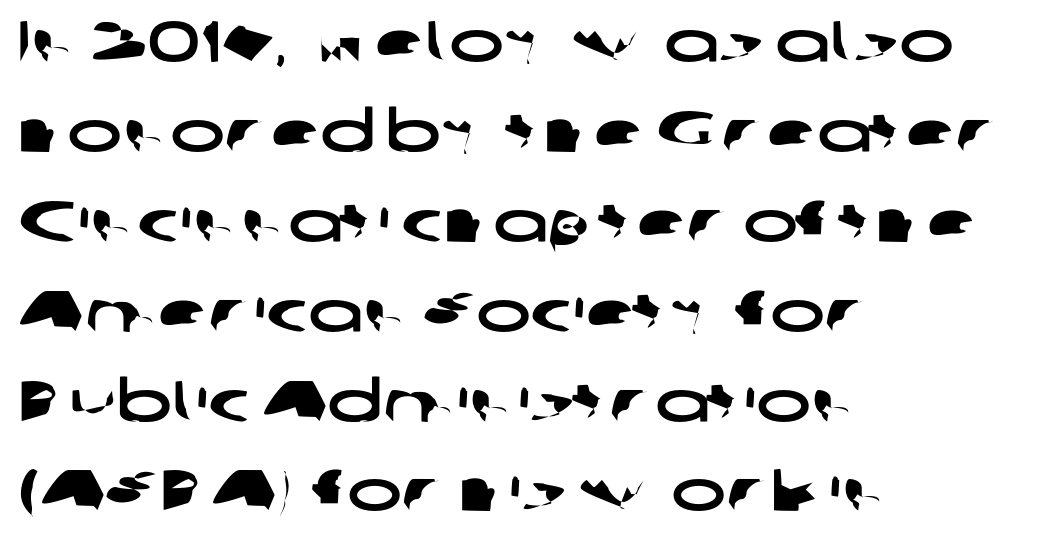
Q: Is the typeface a serif or a sans-serif typeface? A: Sans-serif.
Q: Is the text underlined? A: No.
Q: How is the paragraph aligned? A: Left-aligned.
Q: Is the spacing between letters normal or unusually wide? A: Normal.
Q: Is the spacing between lines tight, normal or loose? A: Normal.
Q: Width (condensed, normal, or wide)? A: Wide.
Q: Stroke contrast? A: Low.
Q: x-height? A: Medium.
Q: Monospaced? A: No.
